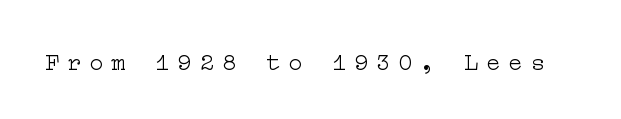
{"italic": "no", "bold": "no", "underline": "no", "letter_spacing": "wide", "letter_spacing_em": 0.32, "glyph_px": 24}
